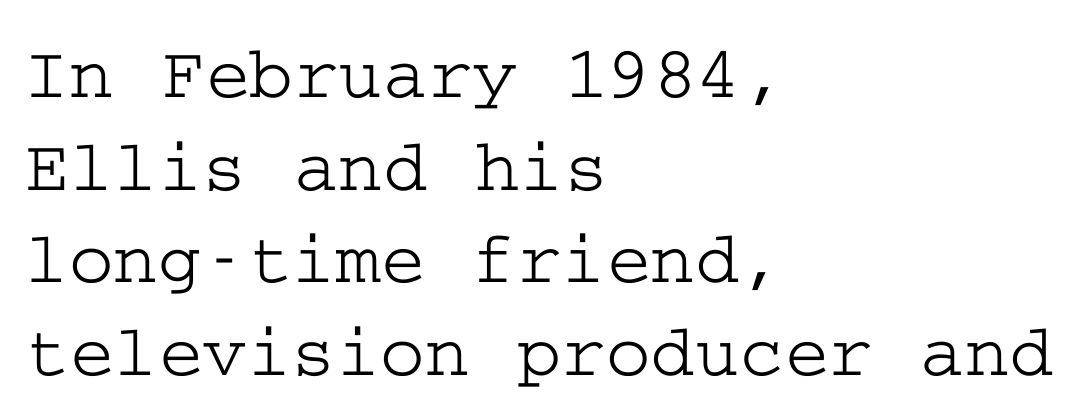
Q: Is the text italic (slanted)? A: No, it is upright.
Q: Is the typeface a serif or a sans-serif typeface? A: Serif.
Q: Is the text underlined? A: No.
Q: How is the paragraph aligned? A: Left-aligned.
Q: Is the spacing between letters normal or unusually wide? A: Normal.
Q: Width (condensed, normal, or wide)? A: Wide.
Q: Stroke contrast? A: Low.
Q: x-height? A: Medium.
